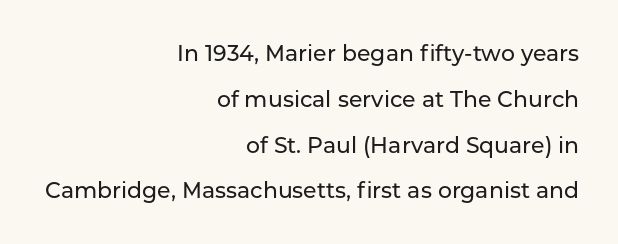
{"italic": "no", "underline": "no", "align": "right", "line_spacing": "loose", "line_spacing_ratio": 2.08, "letter_spacing": "normal", "letter_spacing_em": 0.0, "glyph_px": 22}
